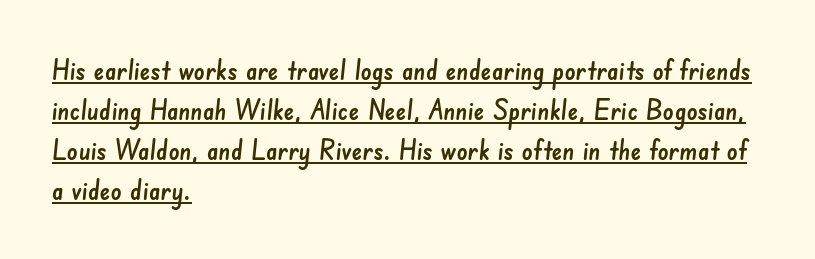
The image shows 27 px text type; set left-aligned, normal line spacing (1.48x), normal letter spacing, underlined.
